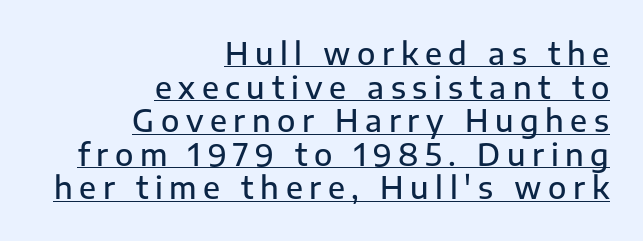
{"serif": "no", "italic": "no", "bold": "semi", "weight": "semibold", "width": "normal", "stroke_contrast": "low", "x_height": "medium", "monospaced": "no", "underline": "yes", "align": "right", "line_spacing": "tight", "line_spacing_ratio": 1.12, "letter_spacing": "wide", "letter_spacing_em": 0.22, "glyph_px": 30}
